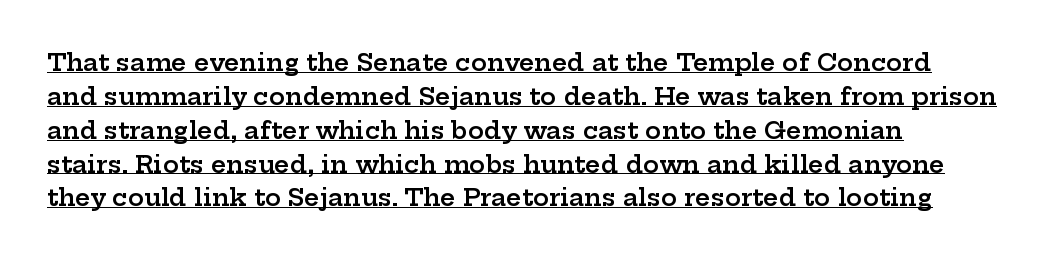
Q: Is the text bold? A: Semi-bold.
Q: Is the text italic (slanted)? A: No, it is upright.
Q: Is the text underlined? A: Yes.
Q: How is the paragraph aligned? A: Left-aligned.
Q: Is the spacing between letters normal or unusually wide? A: Normal.
Q: Is the spacing between lines tight, normal or loose? A: Normal.
